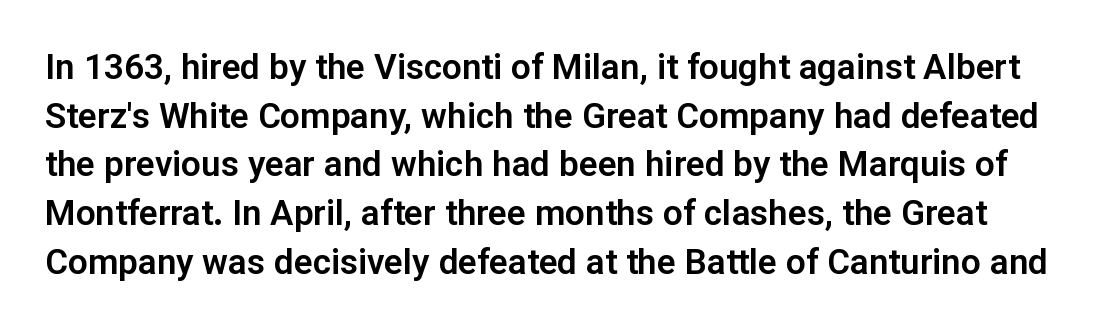
The face used here is proportionally spaced, like ordinary book or web type. These lines sit exactly where default settings would place them. You can tell it's not italic because the verticals are truly vertical. You could call the tracking neutral — neither tight nor loose. I'd call this a sans setting — the letters go barefoot.
